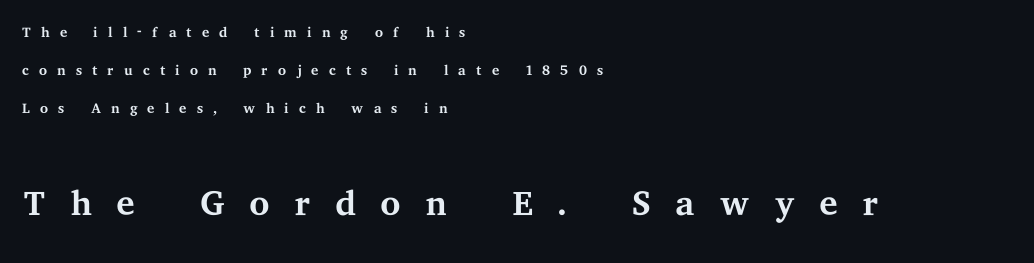
Q: Is the text bold? A: No.
Q: Is the text italic (slanted)? A: No, it is upright.
Q: Is the typeface a serif or a sans-serif typeface? A: Serif.
Q: Is the text underlined? A: No.
Q: How is the paragraph aligned? A: Left-aligned.
Q: Is the spacing between letters normal or unusually wide? A: Unusually wide.
Q: Which block of text is set in a larger size, the first (top) or the second (bottom)? A: The second (bottom) one.
Q: Width (condensed, normal, or wide)? A: Wide.
Q: Stroke contrast? A: Medium.
Q: x-height? A: Medium.
Q: Monospaced? A: No.
